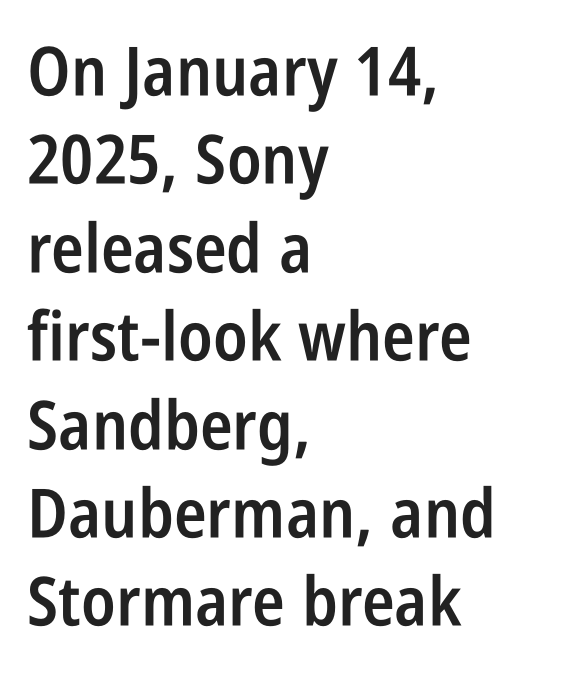
Q: Is the text bold? A: Semi-bold.
Q: Is the text italic (slanted)? A: No, it is upright.
Q: Is the typeface a serif or a sans-serif typeface? A: Sans-serif.
Q: Is the text underlined? A: No.
Q: How is the paragraph aligned? A: Left-aligned.
Q: Is the spacing between letters normal or unusually wide? A: Normal.
Q: Is the spacing between lines tight, normal or loose? A: Normal.
Q: Width (condensed, normal, or wide)? A: Condensed.
Q: Stroke contrast? A: Low.
Q: x-height? A: Large.
Q: Monospaced? A: No.
